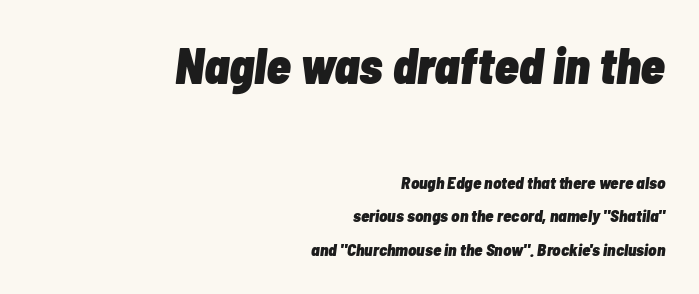
The image shows 50 px heavy, condensed type, italic (leaning right); set right-aligned, loose line spacing (1.96x), normal letter spacing, not underlined; the first (top) block is 2.94x larger; low stroke contrast and a medium x-height.
